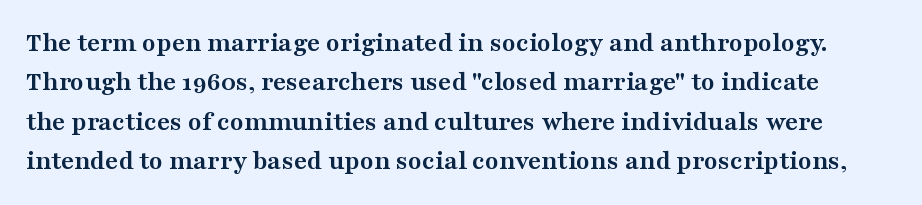
Yep, those are serifs on the letters. Underlining? Definitely not there. The block of text has a typical density, with ordinary space between rows. Vertical strokes here are truly vertical.
